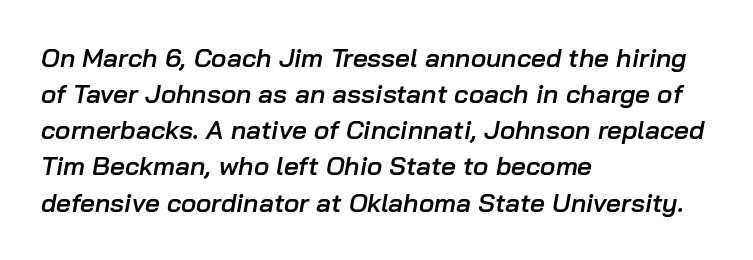
Teacher's note: observe the even left margin — that is flush-left alignment. Interline gaps are of average width in this sample. Notice how the stems are inclined rather than vertical — that's the hallmark of italics. A typesetter would call this zero additional tracking.
